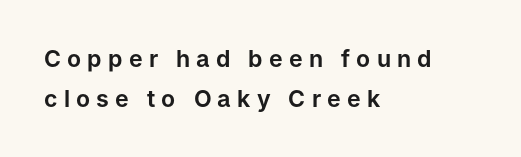
{"italic": "no", "underline": "no", "align": "left", "line_spacing_ratio": 1.72, "letter_spacing": "wide", "letter_spacing_em": 0.27, "glyph_px": 23}
